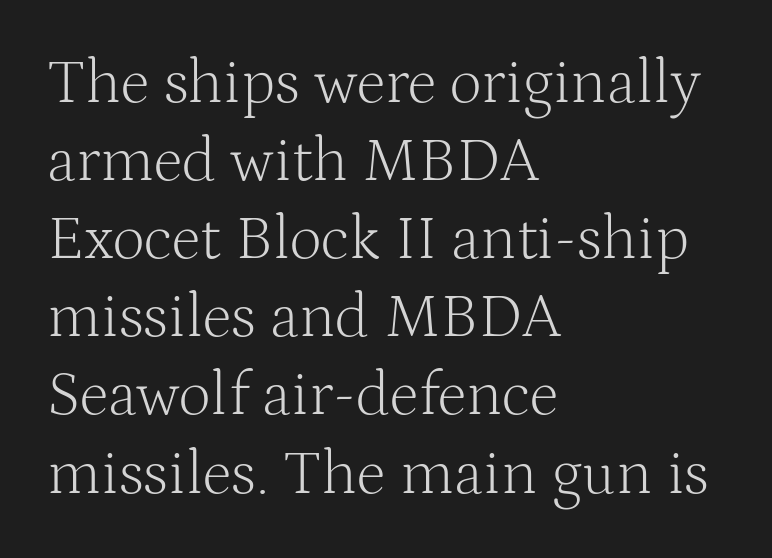
The image shows 63 px light serif type, upright; set left-aligned, line spacing 1.24x, normal letter spacing, not underlined; medium stroke contrast and a medium x-height.
